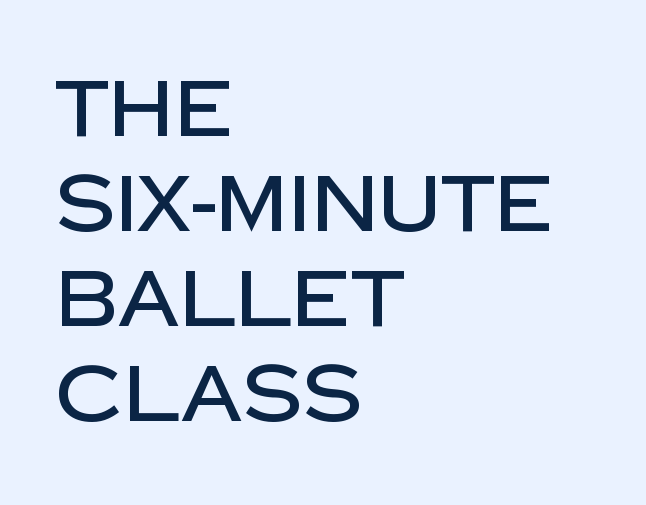
Q: Is the text italic (slanted)? A: No, it is upright.
Q: Is the typeface a serif or a sans-serif typeface? A: Sans-serif.
Q: Is the text underlined? A: No.
Q: How is the paragraph aligned? A: Left-aligned.
Q: Is the spacing between letters normal or unusually wide? A: Normal.
Q: Width (condensed, normal, or wide)? A: Normal.
Q: Stroke contrast? A: Low.
Q: x-height? A: Large.
Q: Monospaced? A: No.
